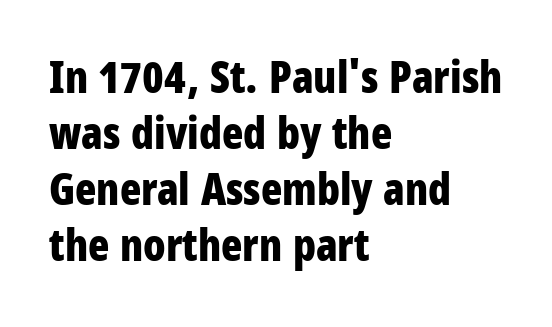
Q: Is the text bold? A: Yes.
Q: Is the text italic (slanted)? A: No, it is upright.
Q: Is the typeface a serif or a sans-serif typeface? A: Sans-serif.
Q: Is the text underlined? A: No.
Q: How is the paragraph aligned? A: Left-aligned.
Q: Is the spacing between letters normal or unusually wide? A: Normal.
Q: Is the spacing between lines tight, normal or loose? A: Normal.
Q: Width (condensed, normal, or wide)? A: Condensed.
Q: Stroke contrast? A: Low.
Q: x-height? A: Large.
Q: Monospaced? A: No.
